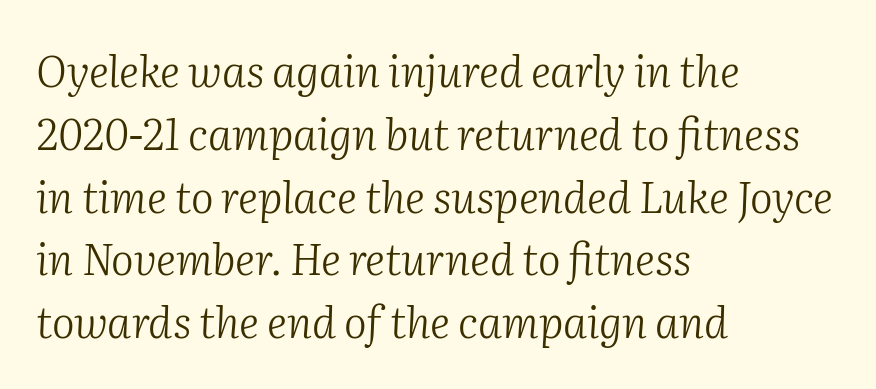
Line spacing here is normal. The rendering anchors every line to the left-hand side. The letters advance in unequal steps, a hallmark of proportional type. Nothing unusual about the tracking: characters are spaced as the font intends. The specimen omits any rule beneath the text block's lines. The cut favours lightness, reaching ordinary text weight at its darkest.
